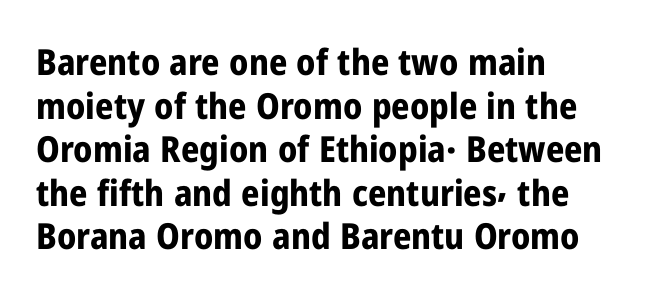
The image shows 36 px bold, condensed sans-serif type, upright; set left-aligned, line spacing 1.21x, normal letter spacing, not underlined; low stroke contrast and a medium x-height.
